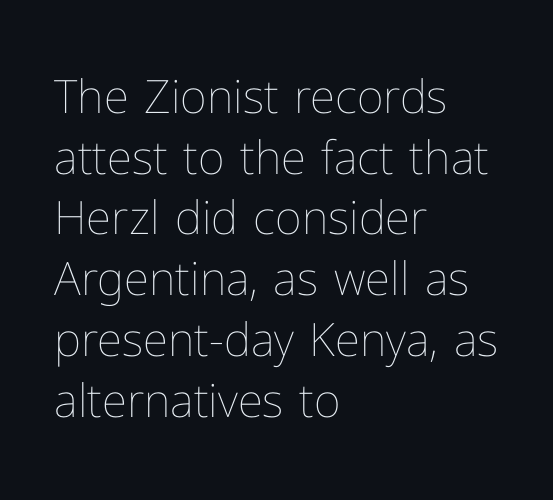
{"italic": "no", "bold": "no", "weight": "thin", "width": "normal", "stroke_contrast": "low", "x_height": "medium", "monospaced": "no", "underline": "no", "align": "left", "line_spacing": "normal", "line_spacing_ratio": 1.32, "letter_spacing": "normal", "letter_spacing_em": 0.0, "glyph_px": 46}
